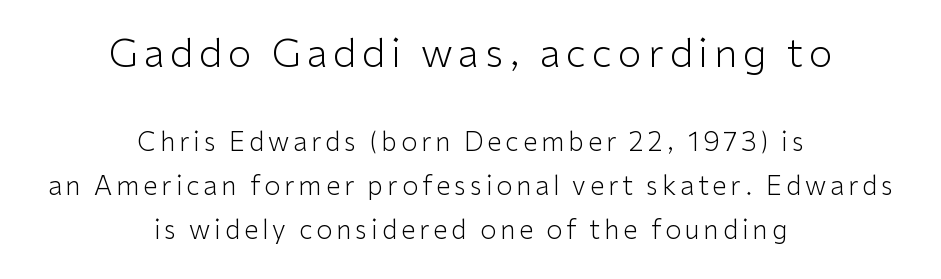
Q: Is the text bold? A: No.
Q: Is the text italic (slanted)? A: No, it is upright.
Q: Is the typeface a serif or a sans-serif typeface? A: Sans-serif.
Q: Is the text underlined? A: No.
Q: How is the paragraph aligned? A: Centered.
Q: Is the spacing between lines tight, normal or loose? A: Normal.
Q: Which block of text is set in a larger size, the first (top) or the second (bottom)? A: The first (top) one.
Q: Width (condensed, normal, or wide)? A: Normal.
Q: Stroke contrast? A: Low.
Q: x-height? A: Medium.
Q: Monospaced? A: No.
